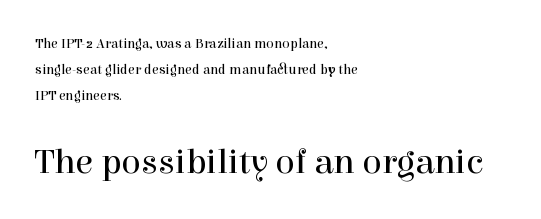
This is serif lettering, the kind often seen in printed books. Underlining? Definitely not there. Small over large — that's the arrangement of the two blocks here. Weight class: somewhere from thin through regular.
